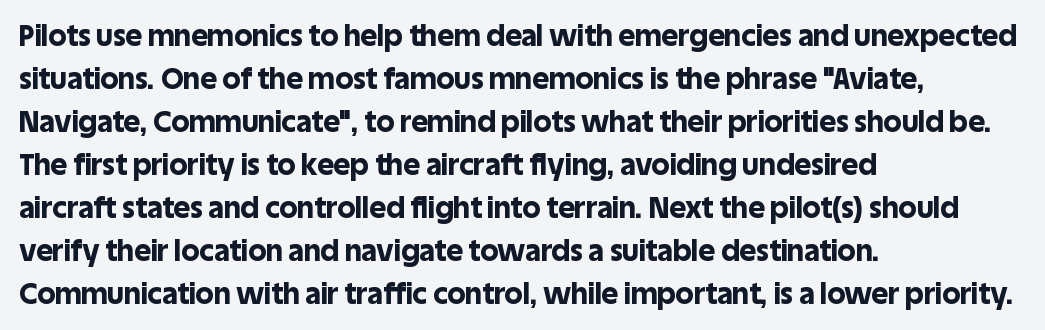
The rendering uses natural spacing where letterforms have individual widths. A sans-serif font was chosen for this passage. Every letter is thick-stroked: bold, no question. A student would call this left alignment; a typographer would say flush left, rag right. Interline gaps are of average width in this sample.
